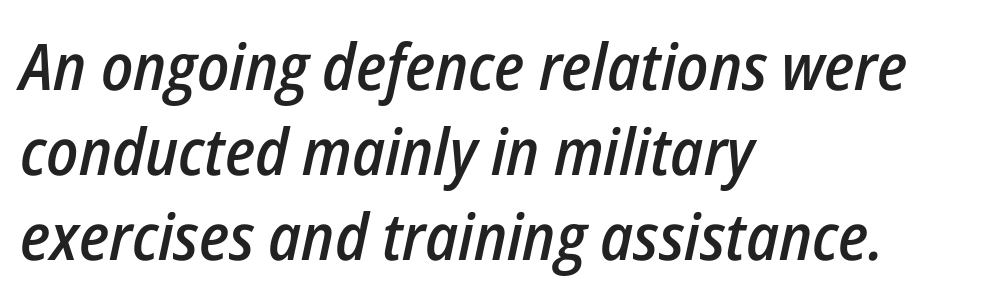
Q: Is the text bold? A: Semi-bold.
Q: Is the text italic (slanted)? A: Yes, it leans right by about 12 degrees.
Q: Is the text underlined? A: No.
Q: How is the paragraph aligned? A: Left-aligned.
Q: Is the spacing between letters normal or unusually wide? A: Normal.
Q: Is the spacing between lines tight, normal or loose? A: Normal.
Q: Width (condensed, normal, or wide)? A: Condensed.
Q: Stroke contrast? A: Low.
Q: x-height? A: Medium.
Q: Monospaced? A: No.
